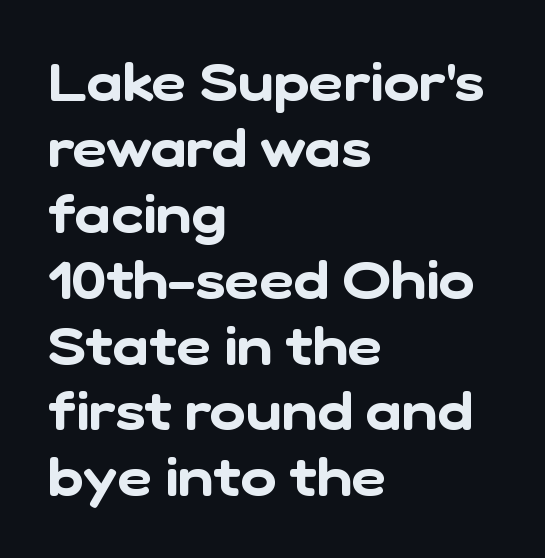
Q: Is the typeface a serif or a sans-serif typeface? A: Sans-serif.
Q: Is the text underlined? A: No.
Q: How is the paragraph aligned? A: Left-aligned.
Q: Is the spacing between letters normal or unusually wide? A: Normal.
Q: Width (condensed, normal, or wide)? A: Normal.
Q: Stroke contrast? A: Low.
Q: x-height? A: Medium.
Q: Monospaced? A: No.
